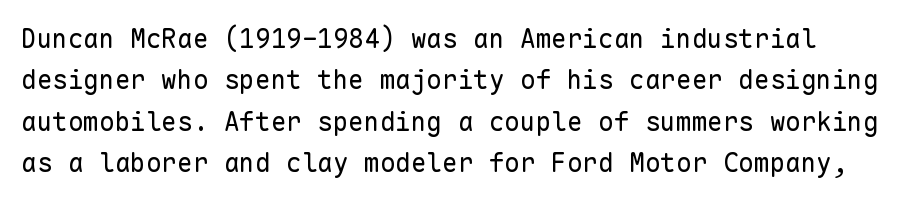
Q: Is the text bold? A: No.
Q: Is the text italic (slanted)? A: No, it is upright.
Q: Is the text underlined? A: No.
Q: Is the spacing between letters normal or unusually wide? A: Normal.
Q: Is the spacing between lines tight, normal or loose? A: Normal.
